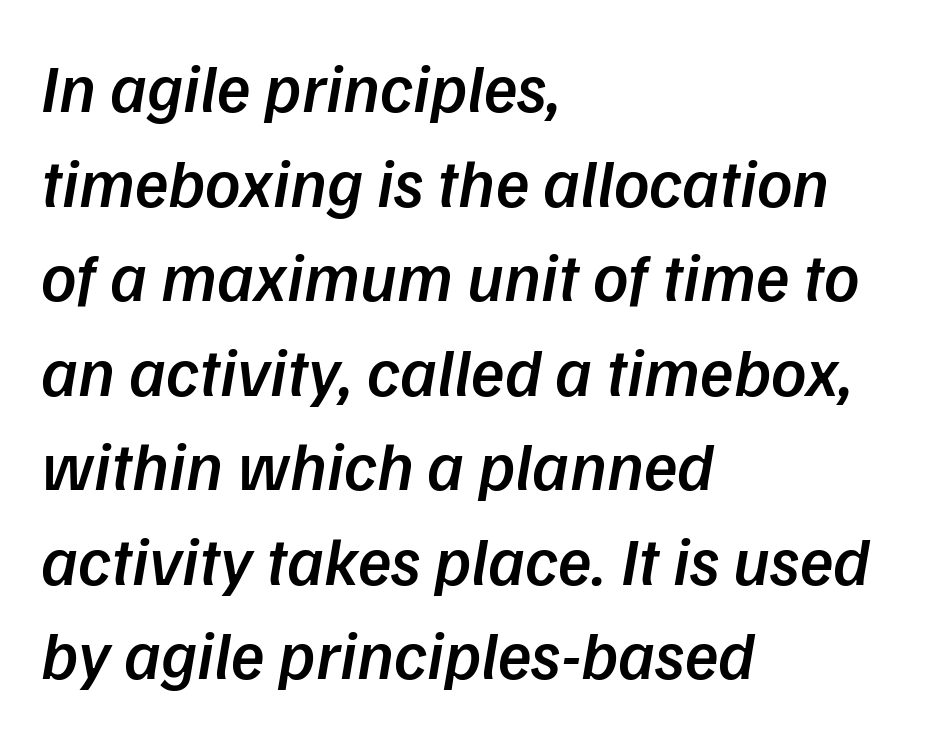
Q: Is the text bold? A: Semi-bold.
Q: Is the text italic (slanted)? A: Yes, it leans right by about 9 degrees.
Q: Is the text underlined? A: No.
Q: How is the paragraph aligned? A: Left-aligned.
Q: Is the spacing between letters normal or unusually wide? A: Normal.
Q: Is the spacing between lines tight, normal or loose? A: Normal.
Q: Width (condensed, normal, or wide)? A: Normal.
Q: Stroke contrast? A: Low.
Q: x-height? A: Medium.
Q: Monospaced? A: No.
